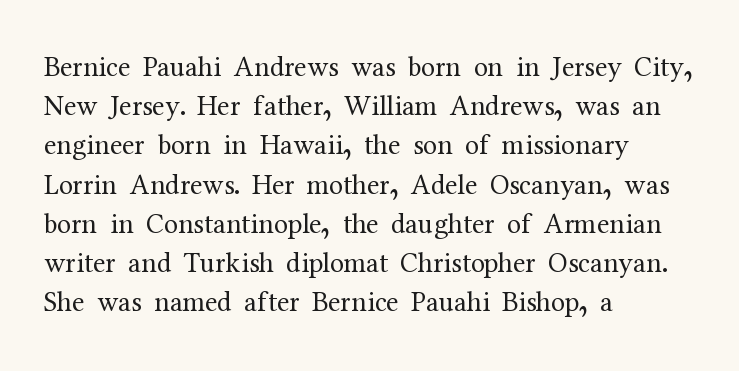
The image shows 28 px regular-weight serif type, upright; set left-aligned, normal line spacing (1.4x), normal letter spacing, not underlined; medium stroke contrast and a medium x-height.
